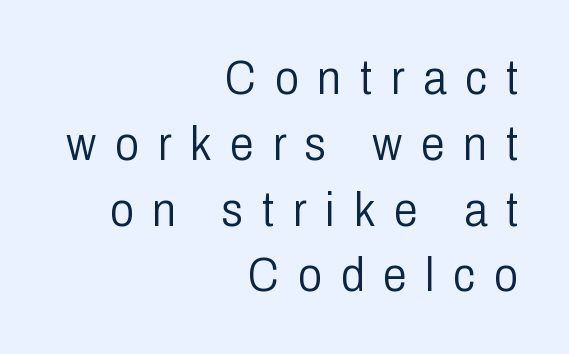
The image shows 48 px light, condensed sans-serif type, upright; set right-aligned, normal line spacing (1.37x), unusually wide letter spacing (+0.39 em), not underlined; low stroke contrast and a medium x-height.
